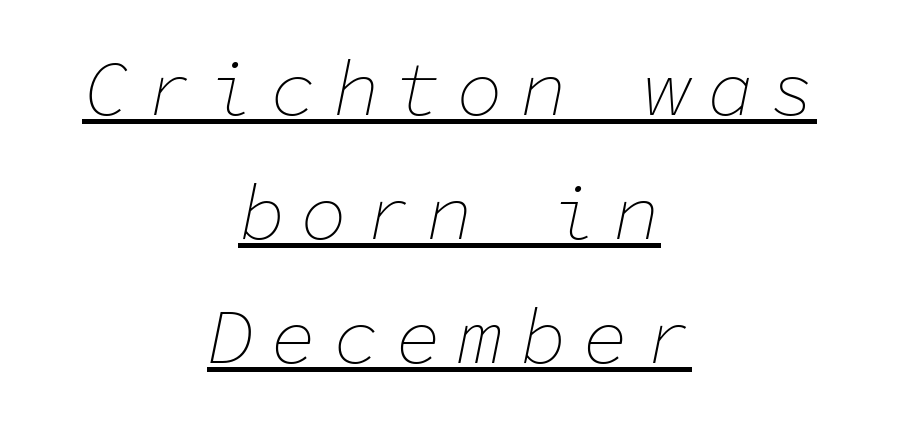
Q: Is the text bold? A: No.
Q: Is the text italic (slanted)? A: Yes, it leans right by about 11 degrees.
Q: Is the text underlined? A: Yes.
Q: How is the paragraph aligned? A: Centered.
Q: Is the spacing between letters normal or unusually wide? A: Unusually wide.
Q: Is the spacing between lines tight, normal or loose? A: Normal.
Q: Width (condensed, normal, or wide)? A: Normal.
Q: Stroke contrast? A: Low.
Q: x-height? A: Medium.
Q: Monospaced? A: Yes.
